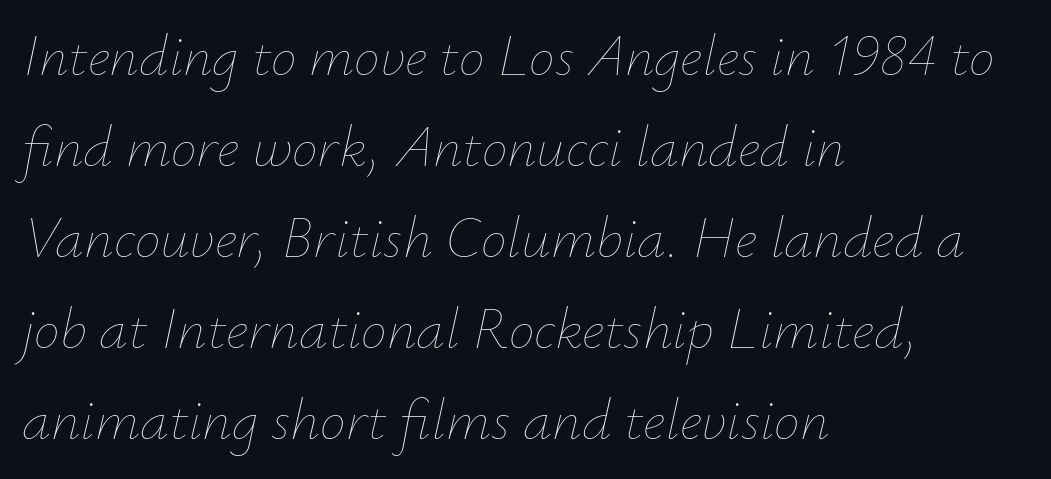
{"italic": "yes", "lean": "right", "slant_degrees": 12, "bold": "no", "weight": "thin", "width": "normal", "stroke_contrast": "low", "x_height": "small", "monospaced": "no", "underline": "no", "align": "left", "line_spacing": "normal", "line_spacing_ratio": 1.57, "letter_spacing": "normal", "letter_spacing_em": 0.0, "glyph_px": 58}
